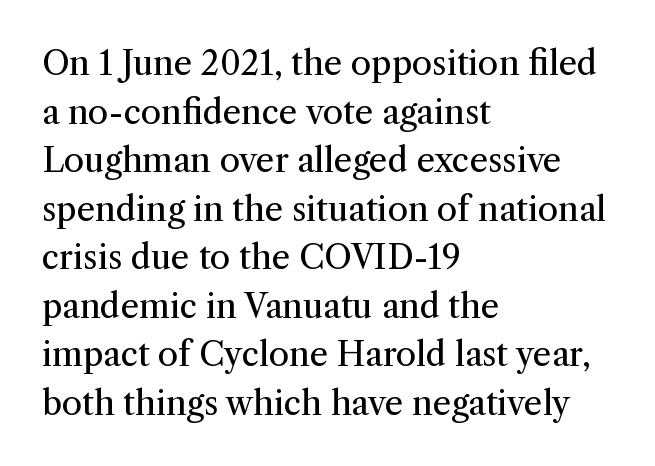
Does extra space separate the letters? No, they use regular spacing. Type without underlining. The typography opts for an upright posture over an oblique one. This sample has the flowing, uneven cadence of proportional lettering. The font sits on the lighter half of the weight spectrum, regular included.
